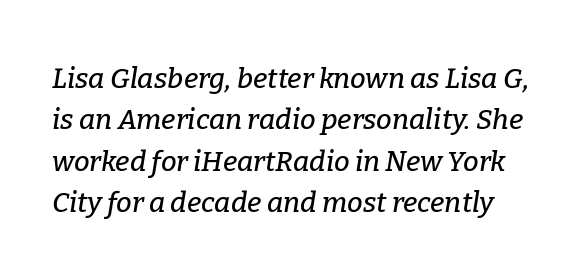
These lines were composed using italics. Note the varied advance widths — an 'i' is clearly narrower than an 'm'. A normal amount of white space separates one row of letters from the next. These lines keep a tight, regular rhythm from letter to letter. Underline: absent. These lines are composed in type with serifs.
